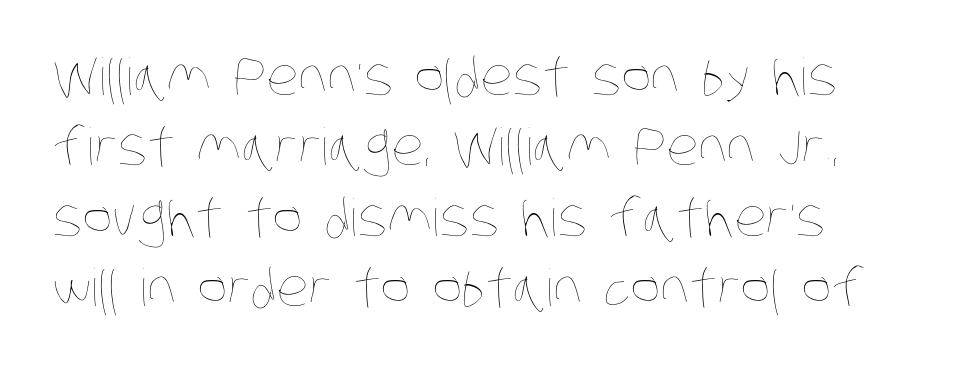
Q: Is the text bold? A: No.
Q: Is the text underlined? A: No.
Q: Is the spacing between letters normal or unusually wide? A: Normal.
Q: Is the spacing between lines tight, normal or loose? A: Normal.
Q: Width (condensed, normal, or wide)? A: Condensed.
Q: Stroke contrast? A: Low.
Q: x-height? A: Large.
Q: Monospaced? A: No.
